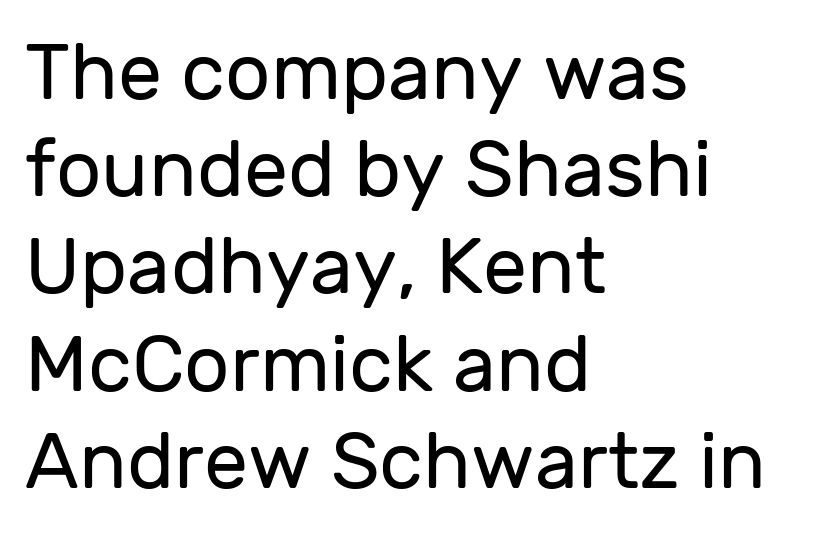
Every stem runs plumb, perpendicular to the baseline. Every row of glyphs begins at an identical x-position on the left. The text was rendered using a sans face with plain stroke endings. Heaviness? Minimal to ordinary, like unemphasized prose. Type without underlining. Between one letter and the next there's only the usual sliver of space.
